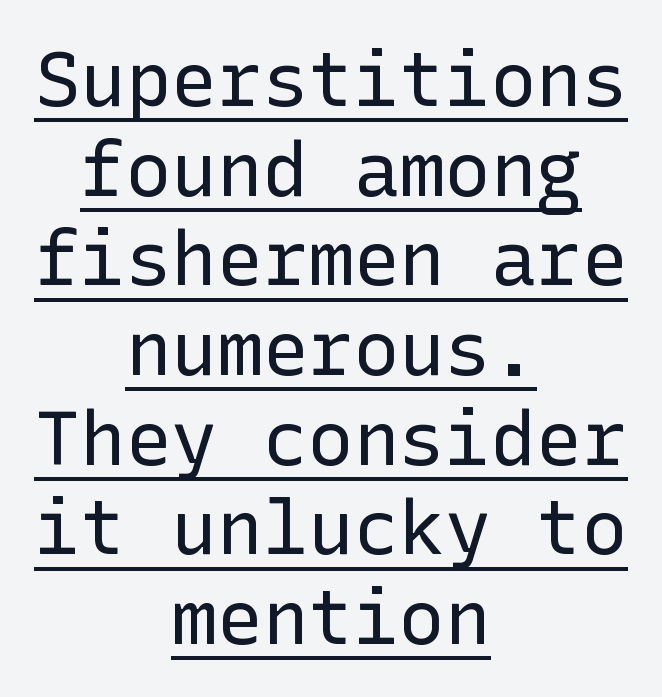
When letters stand straight like this, we call the style roman or upright. Nothing heavy about these letters — not bold at all. A typesetter would call this zero additional tracking. In terms of letterform style, serifs are entirely absent.
